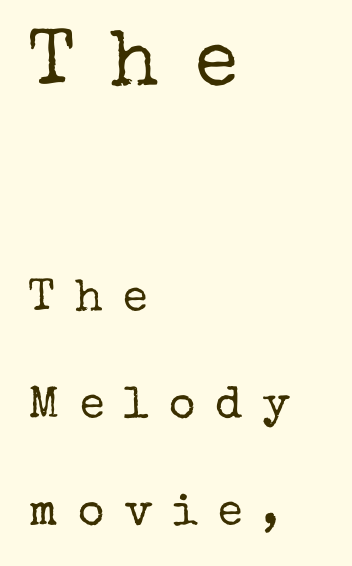
The image shows 79 px regular-weight serif type, upright; set left-aligned, loose line spacing (2.37x), unusually wide letter spacing (+0.45 em), not underlined; the first (top) block is 1.76x larger; low stroke contrast and a medium x-height.
